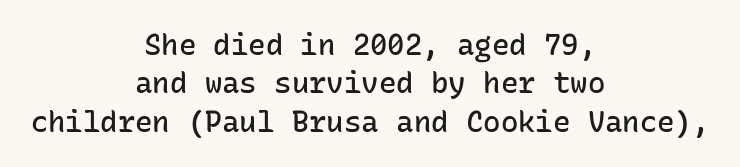
Is the block centered? Yes — each line is placed symmetrically about the middle. Monospaced: the letters line up in strict vertical columns. Students, observe: this is what conventionally led text looks like. Type without underlining.
